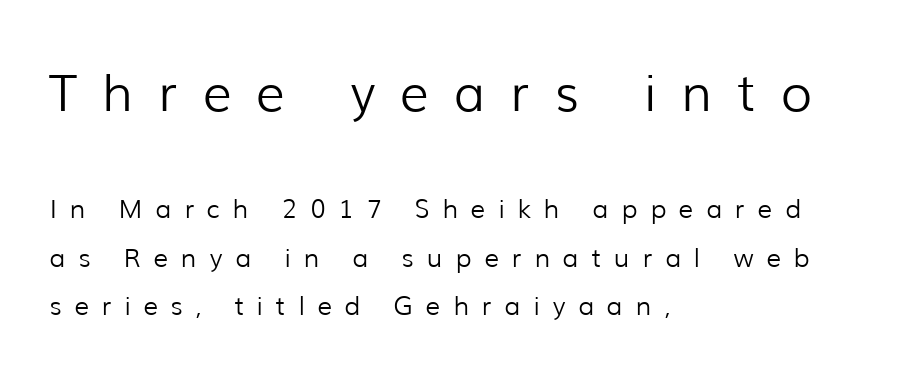
Upright lettering throughout. Letters have the restrained weight of plain body copy at most. Left-aligned paragraph, ragged on the right. You could only call the tracking loose — the letters float apart. This layout puts the oversized block above and the modest block below.
